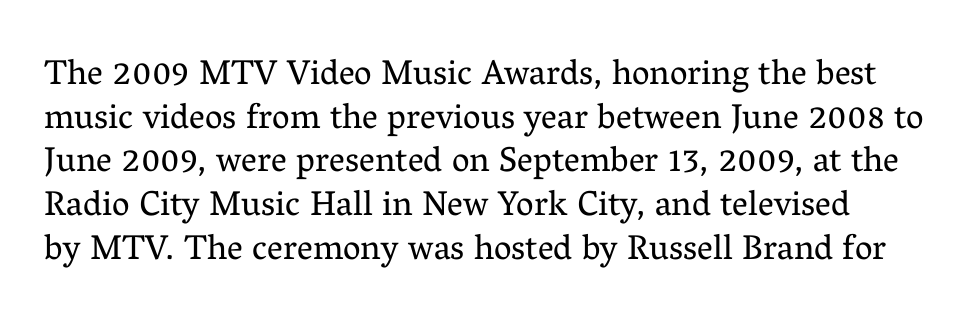
Q: Is the text bold? A: No.
Q: Is the text italic (slanted)? A: No, it is upright.
Q: Is the typeface a serif or a sans-serif typeface? A: Serif.
Q: Is the text underlined? A: No.
Q: Is the spacing between letters normal or unusually wide? A: Normal.
Q: Is the spacing between lines tight, normal or loose? A: Normal.
Q: Width (condensed, normal, or wide)? A: Normal.
Q: Stroke contrast? A: Medium.
Q: x-height? A: Medium.
Q: Monospaced? A: No.
